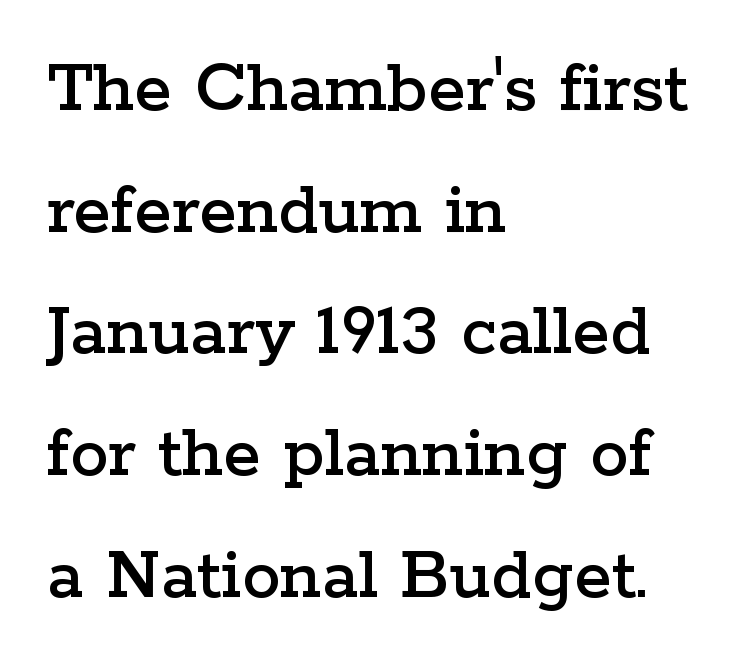
The image shows 77 px wide serif type, upright; set left-aligned, normal line spacing (1.58x), normal letter spacing, not underlined; low stroke contrast and a medium x-height.
